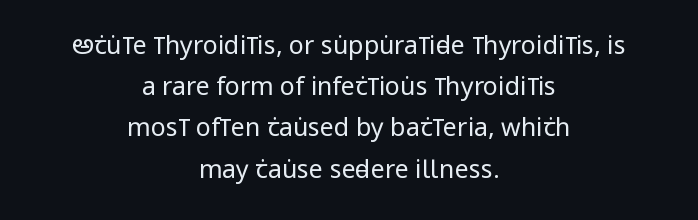
The image shows 25 px text type, upright; set centered, normal line spacing (1.65x), normal letter spacing, not underlined.
